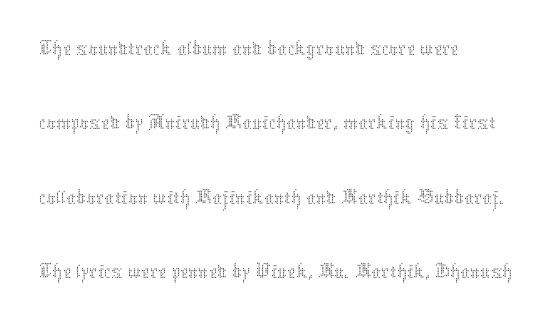
The image shows 47 px thin type, upright; set left-aligned, normal line spacing (1.58x), normal letter spacing, not underlined; medium stroke contrast and a medium x-height.
